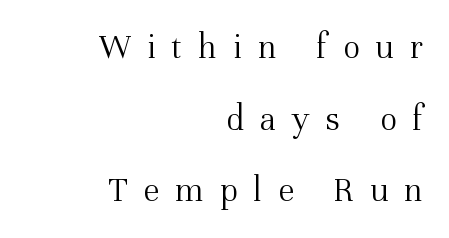
The image shows 36 px light serif type, upright; set right-aligned, loose line spacing (1.99x), unusually wide letter spacing (+0.44 em), not underlined; medium stroke contrast and a medium x-height.
